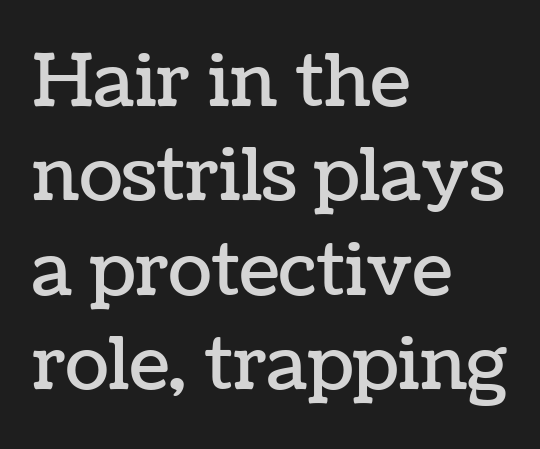
Q: Is the text italic (slanted)? A: No, it is upright.
Q: Is the text underlined? A: No.
Q: How is the paragraph aligned? A: Left-aligned.
Q: Is the spacing between letters normal or unusually wide? A: Normal.
Q: Is the spacing between lines tight, normal or loose? A: Normal.
Q: Width (condensed, normal, or wide)? A: Normal.
Q: Stroke contrast? A: Low.
Q: x-height? A: Medium.
Q: Monospaced? A: No.
